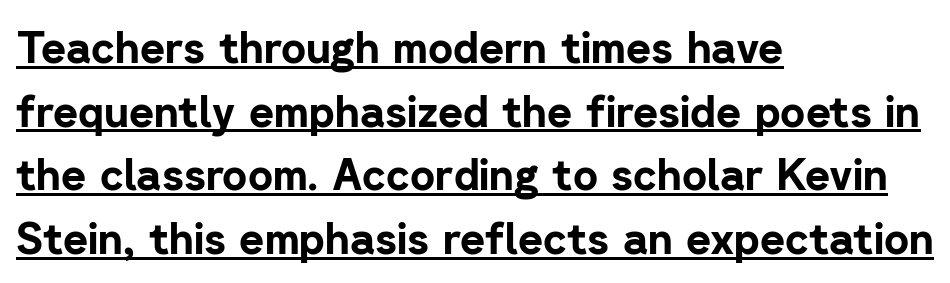
Q: Is the text bold? A: Yes.
Q: Is the text italic (slanted)? A: No, it is upright.
Q: Is the typeface a serif or a sans-serif typeface? A: Sans-serif.
Q: Is the text underlined? A: Yes.
Q: How is the paragraph aligned? A: Left-aligned.
Q: Is the spacing between letters normal or unusually wide? A: Normal.
Q: Is the spacing between lines tight, normal or loose? A: Normal.
Q: Width (condensed, normal, or wide)? A: Normal.
Q: Stroke contrast? A: Low.
Q: x-height? A: Medium.
Q: Monospaced? A: No.
